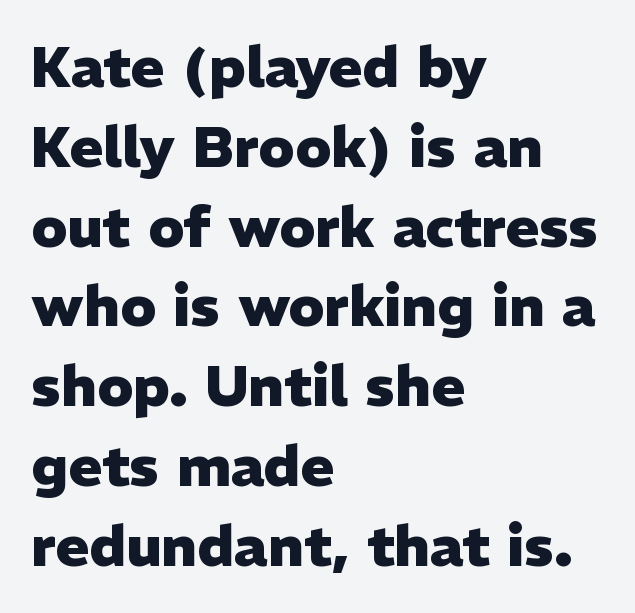
Q: Is the text bold? A: Yes.
Q: Is the text italic (slanted)? A: No, it is upright.
Q: Is the typeface a serif or a sans-serif typeface? A: Sans-serif.
Q: Is the text underlined? A: No.
Q: How is the paragraph aligned? A: Left-aligned.
Q: Is the spacing between letters normal or unusually wide? A: Normal.
Q: Is the spacing between lines tight, normal or loose? A: Normal.
Q: Width (condensed, normal, or wide)? A: Normal.
Q: Stroke contrast? A: Low.
Q: x-height? A: Medium.
Q: Monospaced? A: No.
